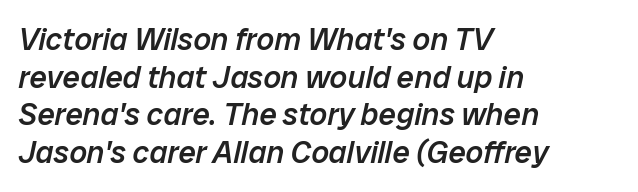
Where is the straight margin? On the left. Think of a printed novel: that variable character pitch is what you see here. The gaps between neighbouring characters are ordinary and unremarkable. Its strokes are somewhat broadened, the hallmark of semibold type. The specimen omits any rule beneath the text block's lines. The face used here has a pronounced slope to its letters.
